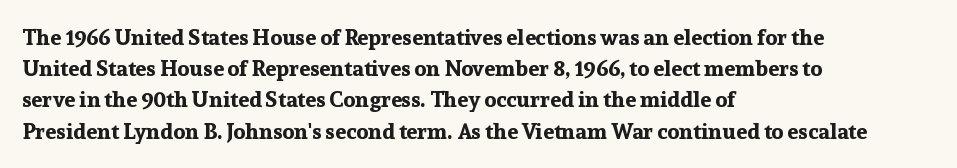
Q: Is the text bold? A: Yes.
Q: Is the text italic (slanted)? A: No, it is upright.
Q: Is the text underlined? A: No.
Q: How is the paragraph aligned? A: Left-aligned.
Q: Is the spacing between letters normal or unusually wide? A: Normal.
Q: Is the spacing between lines tight, normal or loose? A: Normal.
